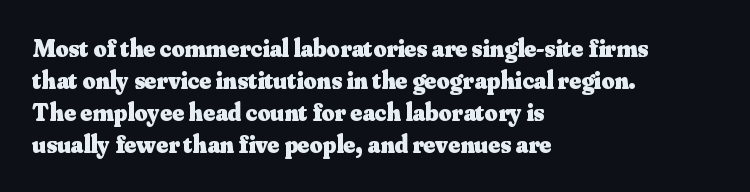
Q: Is the text bold? A: Yes.
Q: Is the text italic (slanted)? A: No, it is upright.
Q: Is the text underlined? A: No.
Q: How is the paragraph aligned? A: Left-aligned.
Q: Is the spacing between letters normal or unusually wide? A: Normal.
Q: Is the spacing between lines tight, normal or loose? A: Normal.
